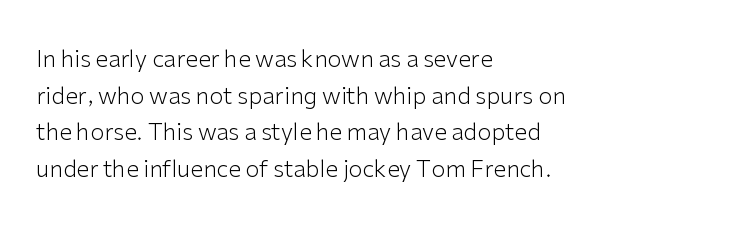
Q: Is the text bold? A: No.
Q: Is the text italic (slanted)? A: No, it is upright.
Q: Is the text underlined? A: No.
Q: How is the paragraph aligned? A: Left-aligned.
Q: Is the spacing between letters normal or unusually wide? A: Normal.
Q: Is the spacing between lines tight, normal or loose? A: Normal.
